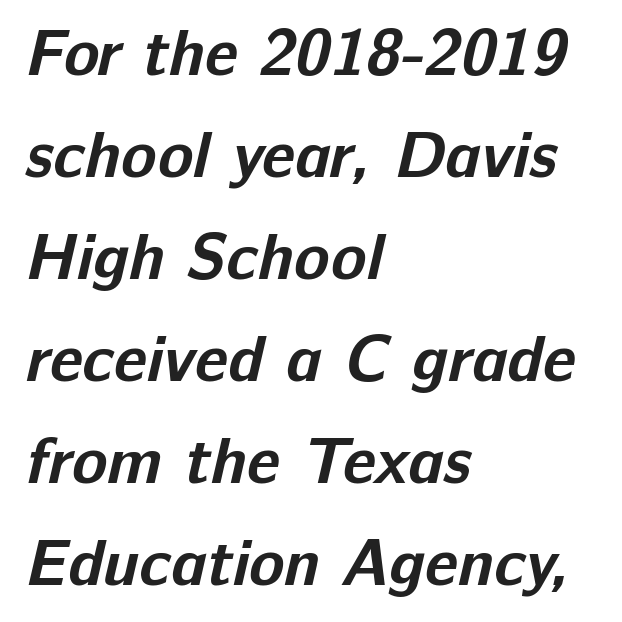
Spacing verdict: proportional, widths tailored to each character. Descenders hang freely into open space. Between one letter and the next there's only the usual sliver of space. Font category for this specimen: sans-serif. In CSS terms this would be text-align: left.
